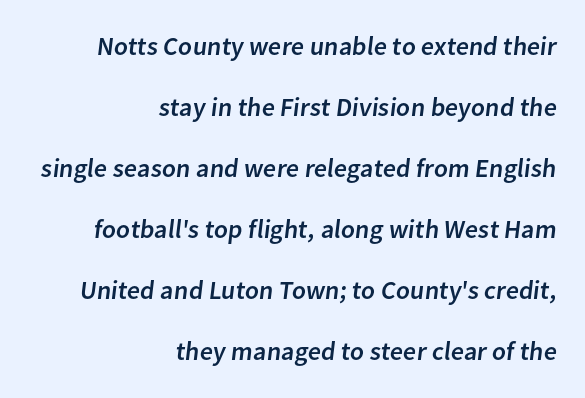
{"underline": "no", "align": "right", "line_spacing": "loose", "line_spacing_ratio": 2.35, "letter_spacing": "normal", "letter_spacing_em": 0.0, "glyph_px": 26}
